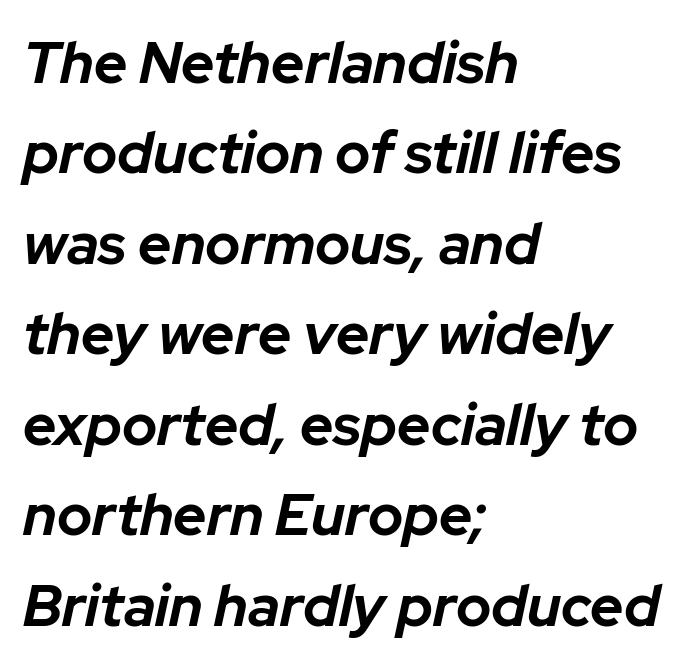
The image shows 58 px bold type, italic (leaning right); set left-aligned, normal line spacing (1.56x), normal letter spacing, not underlined; low stroke contrast and a medium x-height.
